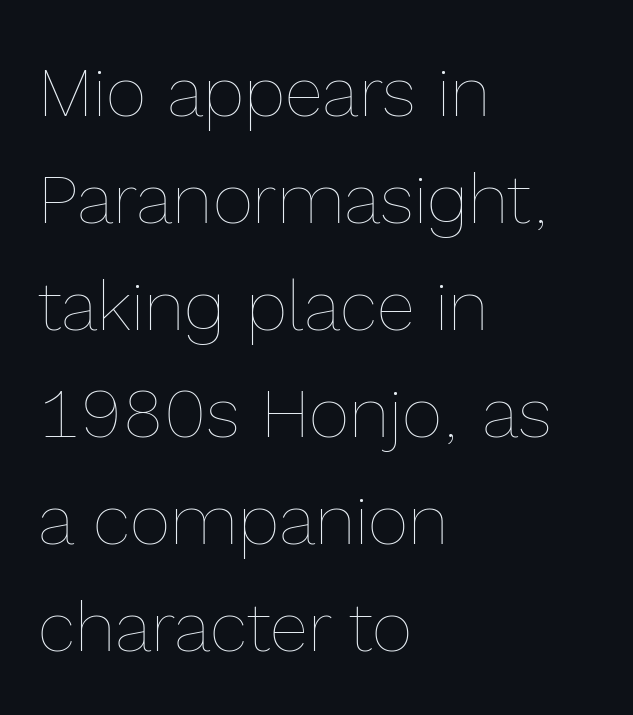
It's the straight-up-and-down kind of type. The cut favours lightness, reaching ordinary text weight at its darkest. Note the varied advance widths — an 'i' is clearly narrower than an 'm'. Is the letter spacing exaggerated? No — it looks like the ordinary default.
